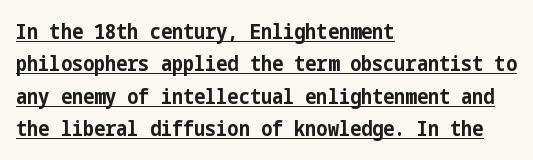
The image shows 21 px bold type, upright; set left-aligned, normal line spacing (1.54x), normal letter spacing, underlined.
